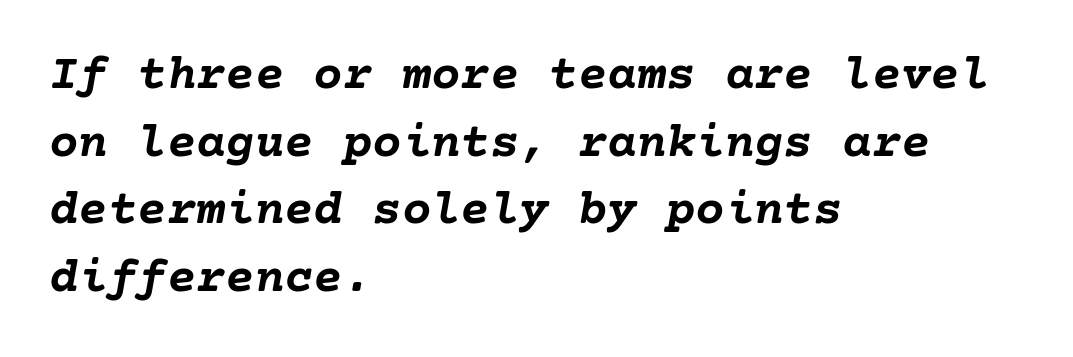
The image shows 49 px semibold type, italic (leaning right); set left-aligned, normal line spacing (1.38x), normal letter spacing, not underlined; low stroke contrast and a medium x-height.
